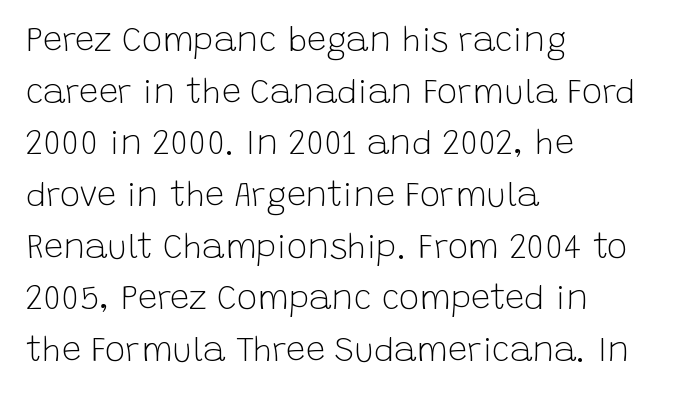
{"serif": "no", "italic": "no", "bold": "no", "weight": "light", "width": "normal", "stroke_contrast": "low", "x_height": "large", "monospaced": "no", "underline": "no", "align": "left", "line_spacing": "normal", "line_spacing_ratio": 1.52, "letter_spacing": "normal", "letter_spacing_em": 0.0, "glyph_px": 34}
